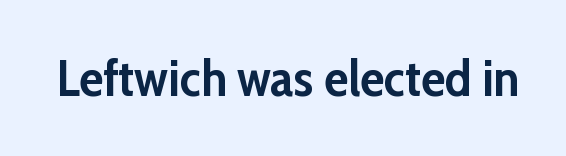
{"serif": "no", "italic": "no", "bold": "yes", "weight": "semibold", "width": "normal", "stroke_contrast": "low", "x_height": "medium", "monospaced": "no", "underline": "no", "letter_spacing": "normal", "letter_spacing_em": 0.0, "glyph_px": 50}
